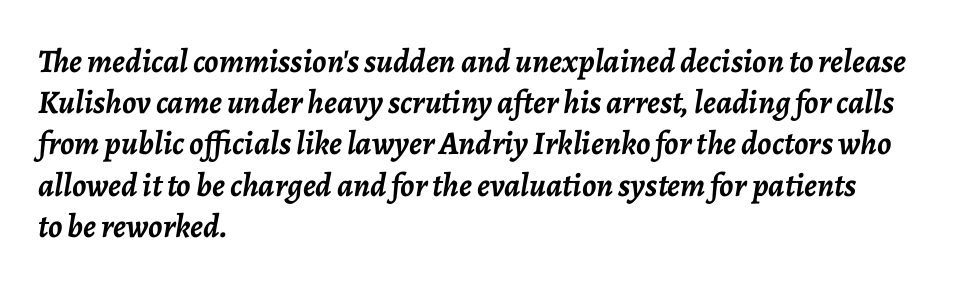
The image shows 33 px semibold type, italic (leaning right); set left-aligned, normal line spacing (1.25x), normal letter spacing, not underlined; low stroke contrast and a medium x-height.
